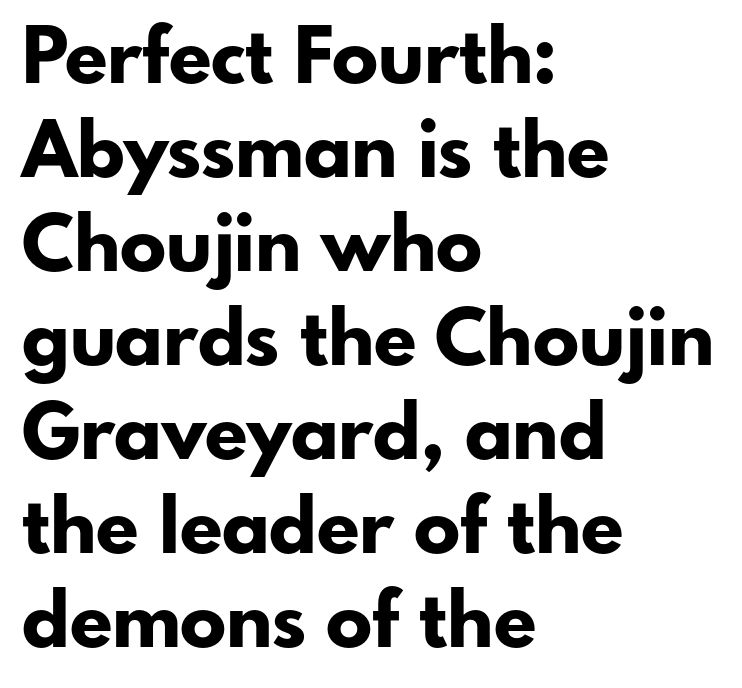
Q: Is the text bold? A: Yes.
Q: Is the text italic (slanted)? A: No, it is upright.
Q: Is the typeface a serif or a sans-serif typeface? A: Sans-serif.
Q: Is the text underlined? A: No.
Q: How is the paragraph aligned? A: Left-aligned.
Q: Is the spacing between letters normal or unusually wide? A: Normal.
Q: Width (condensed, normal, or wide)? A: Normal.
Q: Stroke contrast? A: Low.
Q: x-height? A: Small.
Q: Monospaced? A: No.
